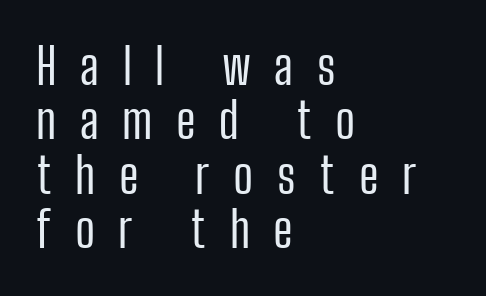
Q: Is the text bold? A: No.
Q: Is the text italic (slanted)? A: No, it is upright.
Q: Is the typeface a serif or a sans-serif typeface? A: Sans-serif.
Q: Is the text underlined? A: No.
Q: How is the paragraph aligned? A: Left-aligned.
Q: Is the spacing between letters normal or unusually wide? A: Unusually wide.
Q: Is the spacing between lines tight, normal or loose? A: Tight.
Q: Width (condensed, normal, or wide)? A: Condensed.
Q: Stroke contrast? A: Low.
Q: x-height? A: Medium.
Q: Monospaced? A: No.
